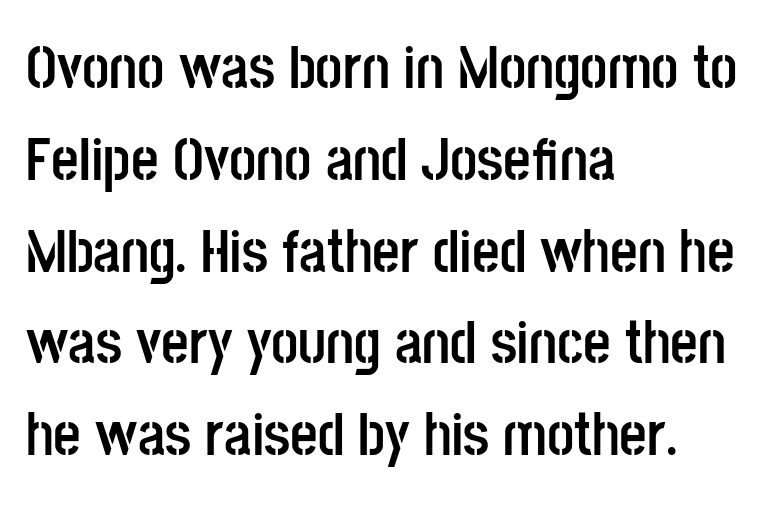
{"serif": "no", "italic": "no", "bold": "yes", "weight": "semibold", "width": "condensed", "stroke_contrast": "low", "x_height": "large", "monospaced": "no", "underline": "no", "align": "left", "line_spacing": "normal", "line_spacing_ratio": 1.53, "letter_spacing": "normal", "letter_spacing_em": 0.0, "glyph_px": 60}
